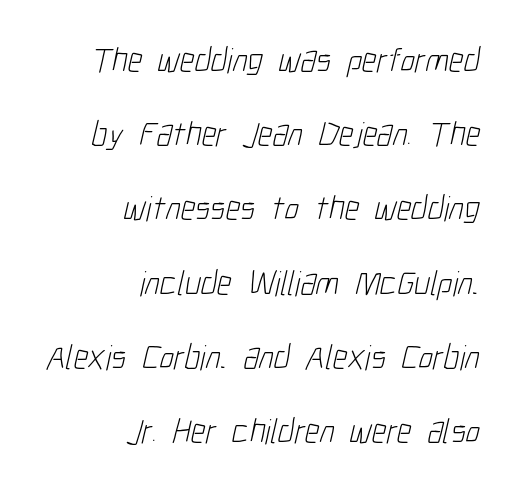
{"serif": "no", "bold": "no", "weight": "light", "width": "condensed", "stroke_contrast": "low", "x_height": "medium", "monospaced": "no", "underline": "no", "align": "right", "line_spacing": "loose", "line_spacing_ratio": 2.12, "letter_spacing": "normal", "letter_spacing_em": 0.0, "glyph_px": 35}
